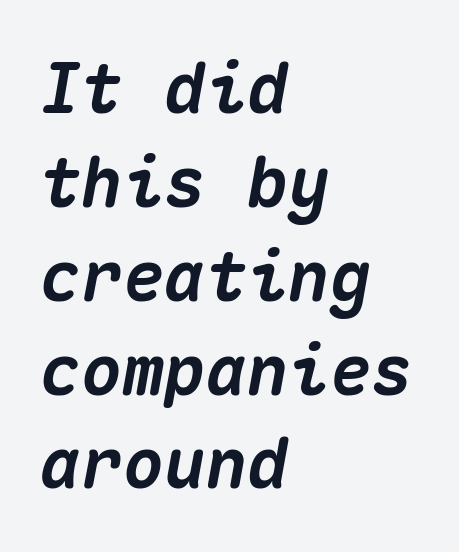
The image shows 69 px heavy type, italic (leaning right), monospaced; set left-aligned, normal line spacing (1.36x), normal letter spacing, not underlined; medium stroke contrast and a medium x-height.
